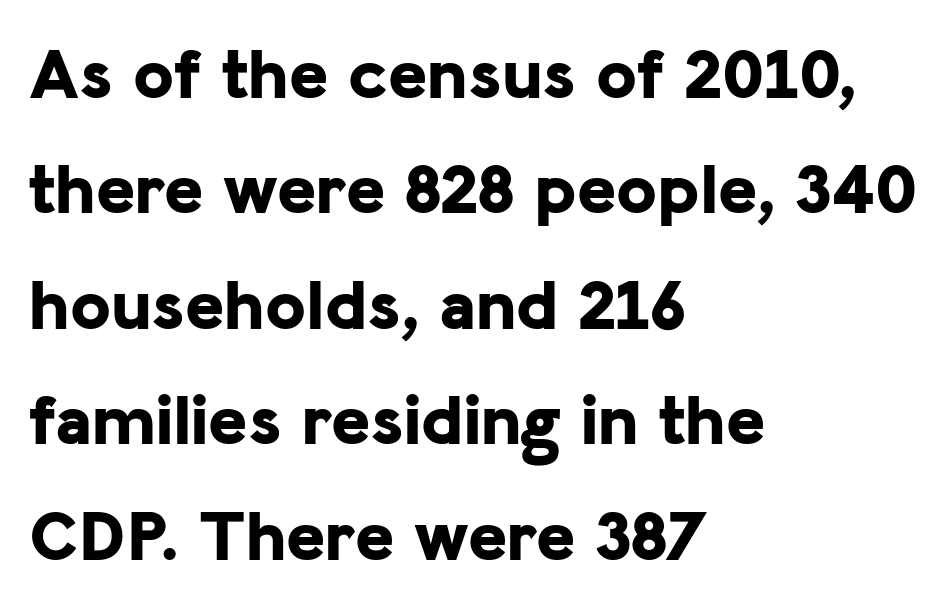
Q: Is the text bold? A: Yes.
Q: Is the text italic (slanted)? A: No, it is upright.
Q: Is the typeface a serif or a sans-serif typeface? A: Sans-serif.
Q: Is the text underlined? A: No.
Q: How is the paragraph aligned? A: Left-aligned.
Q: Is the spacing between letters normal or unusually wide? A: Normal.
Q: Is the spacing between lines tight, normal or loose? A: Normal.
Q: Width (condensed, normal, or wide)? A: Normal.
Q: Stroke contrast? A: Low.
Q: x-height? A: Medium.
Q: Monospaced? A: No.
